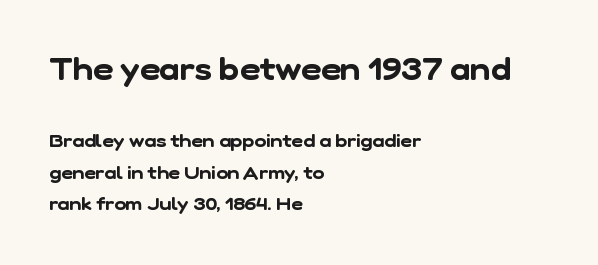
Q: Is the typeface a serif or a sans-serif typeface? A: Sans-serif.
Q: Is the text underlined? A: No.
Q: How is the paragraph aligned? A: Left-aligned.
Q: Is the spacing between letters normal or unusually wide? A: Normal.
Q: Which block of text is set in a larger size, the first (top) or the second (bottom)? A: The first (top) one.
Q: Width (condensed, normal, or wide)? A: Normal.
Q: Stroke contrast? A: Low.
Q: x-height? A: Medium.
Q: Monospaced? A: No.
